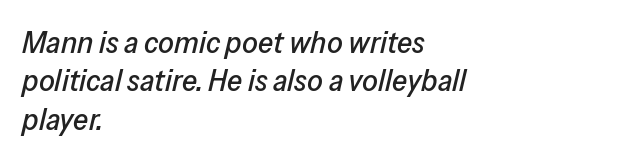
{"italic": "yes", "lean": "right", "slant_degrees": 13, "width": "normal", "stroke_contrast": "low", "x_height": "medium", "monospaced": "no", "underline": "no", "align": "left", "line_spacing_ratio": 1.24, "letter_spacing": "normal", "letter_spacing_em": 0.0, "glyph_px": 31}
